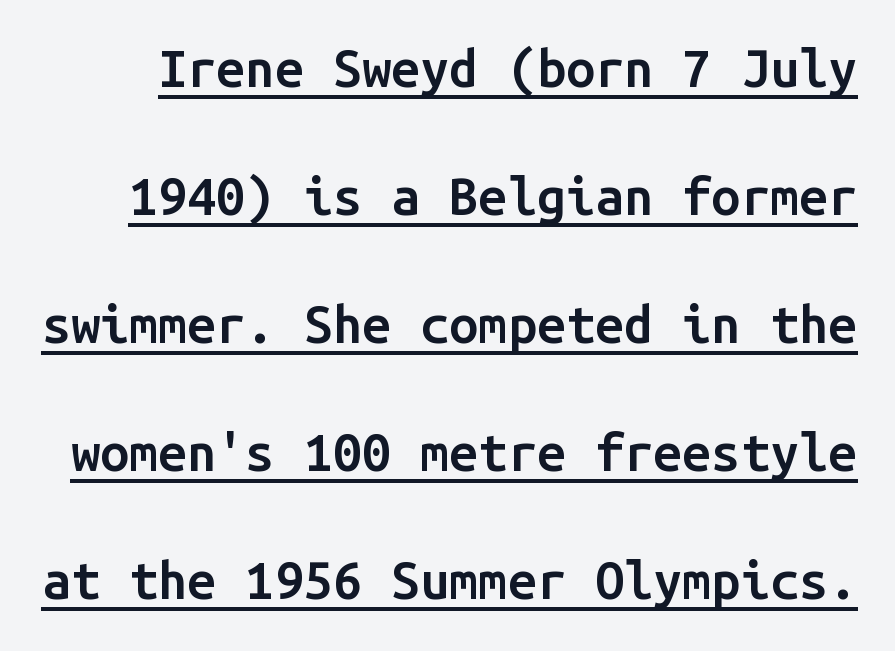
The image shows 52 px semibold sans-serif type, upright, monospaced; set loose line spacing (2.46x), normal letter spacing, underlined; low stroke contrast and a medium x-height.
